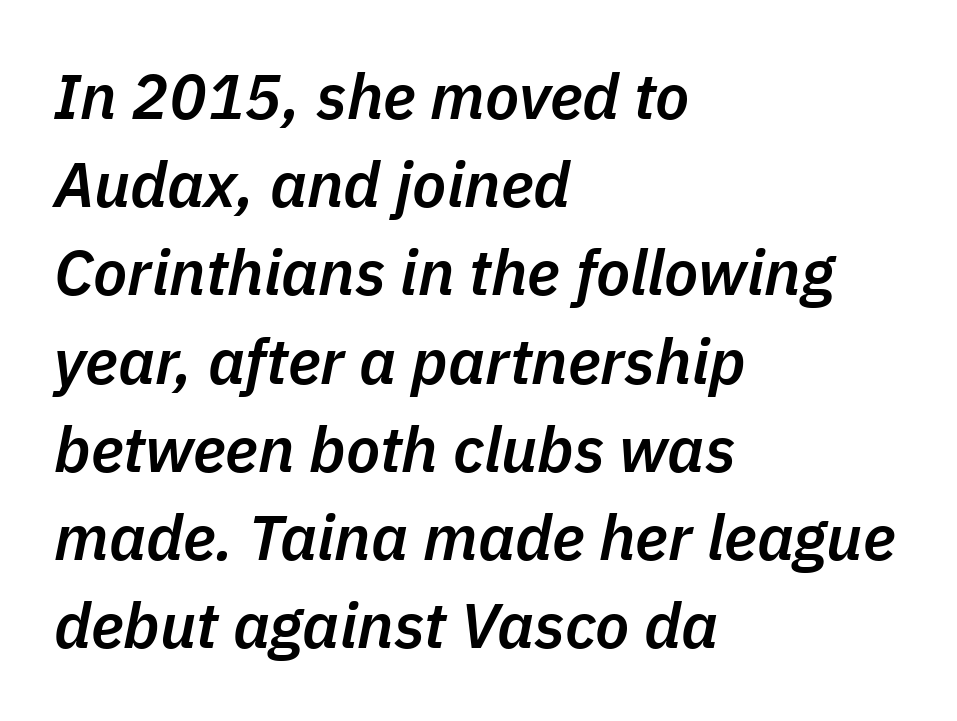
The image shows 63 px semibold type, italic (leaning right); set left-aligned, normal line spacing (1.4x), normal letter spacing, not underlined; low stroke contrast and a medium x-height.
